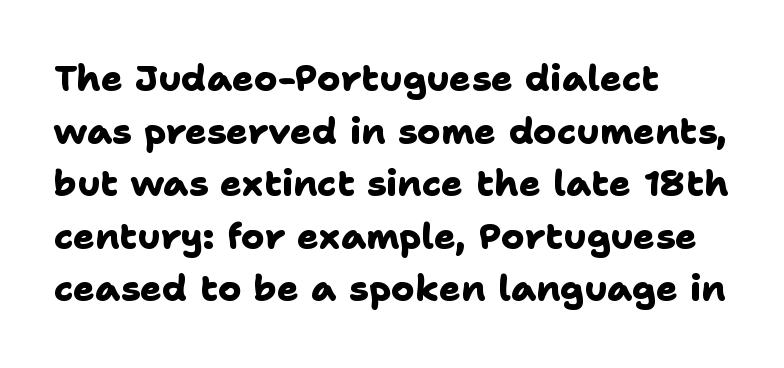
The image shows 36 px heavy sans-serif type; set left-aligned, normal line spacing (1.46x), normal letter spacing, not underlined; low stroke contrast and a medium x-height.
